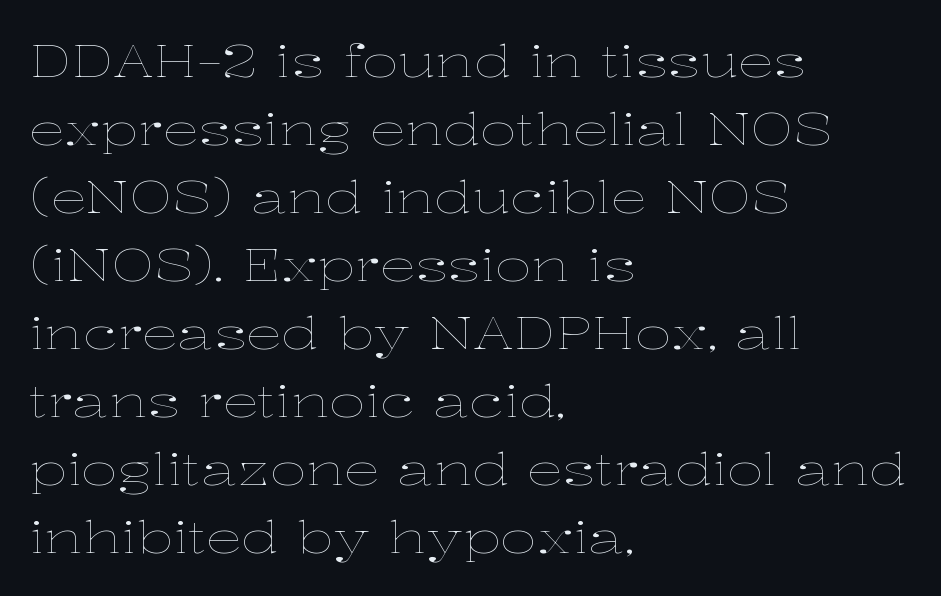
The image shows 45 px thin, wide type, upright; set left-aligned, normal line spacing (1.51x), normal letter spacing, not underlined; low stroke contrast and a medium x-height.
